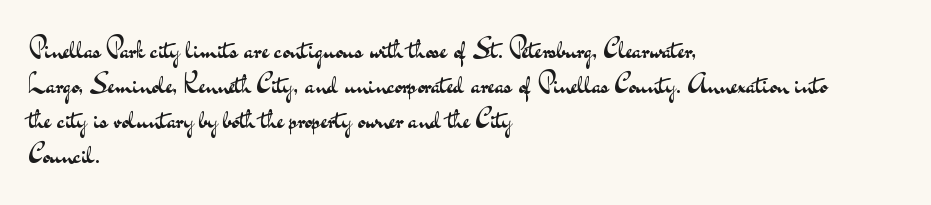
Plain, unruled lines of type. The paragraph has a hard left edge and a soft right edge. This rendering leaves character spacing at its baseline value. A typesetter would call this leading conventional body-copy spacing. These glyphs show unthickened strokes, regular width or finer.
